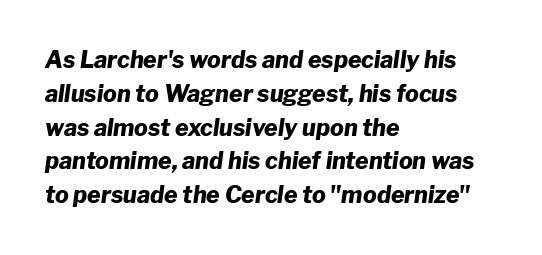
Q: Is the text bold? A: Yes.
Q: Is the text italic (slanted)? A: Yes, it leans right by about 8 degrees.
Q: Is the text underlined? A: No.
Q: How is the paragraph aligned? A: Left-aligned.
Q: Is the spacing between letters normal or unusually wide? A: Normal.
Q: Is the spacing between lines tight, normal or loose? A: Normal.
